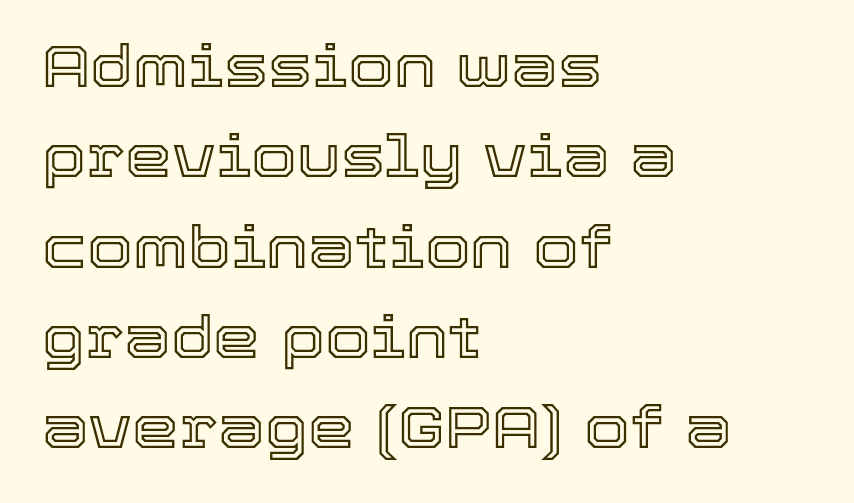
{"italic": "no", "width": "normal", "x_height": "medium", "monospaced": "no", "underline": "no", "align": "left", "line_spacing": "normal", "line_spacing_ratio": 1.53, "letter_spacing": "normal", "letter_spacing_em": 0.0, "glyph_px": 59}
